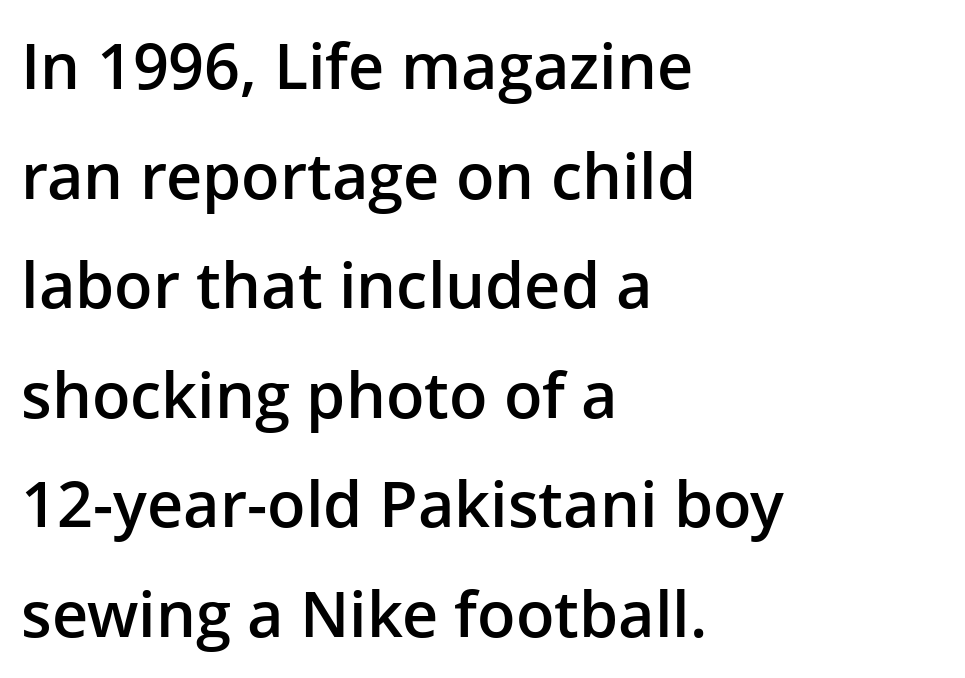
{"serif": "no", "italic": "no", "bold": "semi", "weight": "semibold", "width": "normal", "stroke_contrast": "low", "x_height": "medium", "monospaced": "no", "underline": "no", "align": "left", "line_spacing_ratio": 1.74, "letter_spacing": "normal", "letter_spacing_em": 0.0, "glyph_px": 63}
